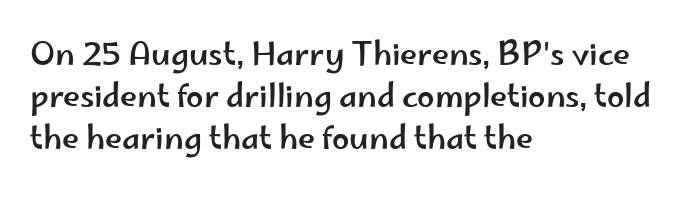
Q: Is the text italic (slanted)? A: No, it is upright.
Q: Is the typeface a serif or a sans-serif typeface? A: Sans-serif.
Q: Is the text underlined? A: No.
Q: How is the paragraph aligned? A: Left-aligned.
Q: Is the spacing between letters normal or unusually wide? A: Normal.
Q: Is the spacing between lines tight, normal or loose? A: Normal.
Q: Width (condensed, normal, or wide)? A: Wide.
Q: Stroke contrast? A: Low.
Q: x-height? A: Small.
Q: Monospaced? A: No.
